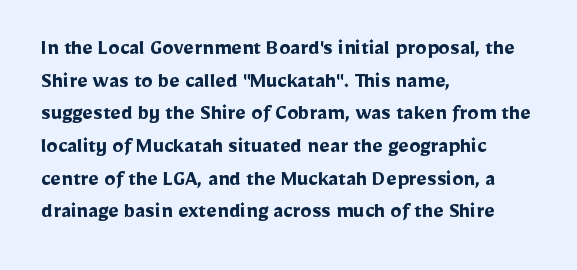
{"italic": "no", "bold": "yes", "underline": "no", "align": "left", "line_spacing": "normal", "line_spacing_ratio": 1.42, "letter_spacing": "normal", "letter_spacing_em": 0.0, "glyph_px": 23}
